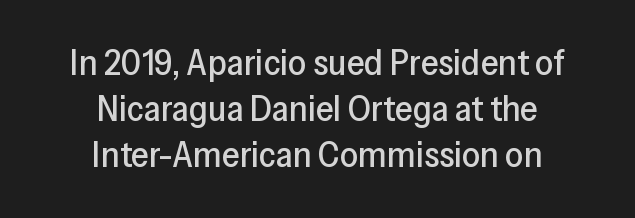
The image shows 36 px sans-serif type, upright; set centered, normal line spacing (1.28x), normal letter spacing, not underlined; low stroke contrast and a medium x-height.
